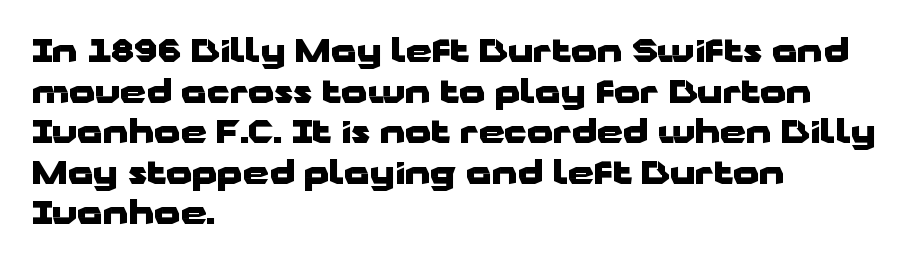
The foot of each line stays bare and open. If you drew a ruler down the left edge, every line would touch it. These lines carry a lot of weight — the face is fully bold. Unlike a traditional serif, this face leaves its strokes unadorned. Think of a printed novel: that variable character pitch is what you see here.
